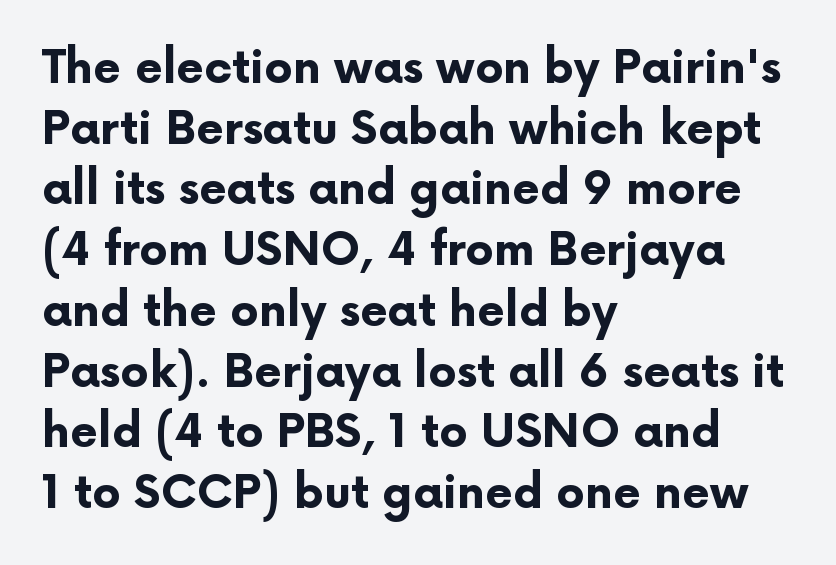
The specimen reads as upright at a glance. Clear beneath every line of the passage. The typeface chosen for these lines omits serifs. Notice how descenders clear the ascenders below comfortably — that's standard leading.
